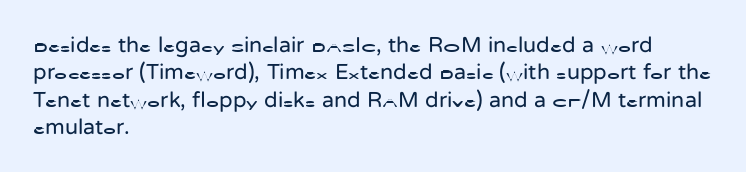
{"italic": "no", "bold": "no", "underline": "no", "align": "left", "line_spacing": "normal", "line_spacing_ratio": 1.25, "letter_spacing": "normal", "letter_spacing_em": 0.0, "glyph_px": 22}
